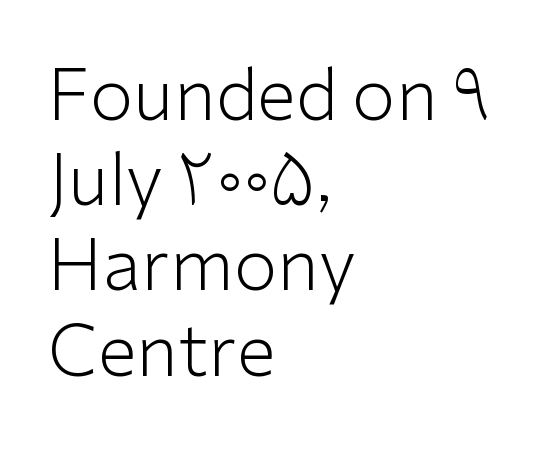
Q: Is the text bold? A: No.
Q: Is the text italic (slanted)? A: No, it is upright.
Q: Is the typeface a serif or a sans-serif typeface? A: Sans-serif.
Q: Is the text underlined? A: No.
Q: How is the paragraph aligned? A: Left-aligned.
Q: Is the spacing between letters normal or unusually wide? A: Normal.
Q: Width (condensed, normal, or wide)? A: Normal.
Q: Stroke contrast? A: Low.
Q: x-height? A: Medium.
Q: Monospaced? A: No.
